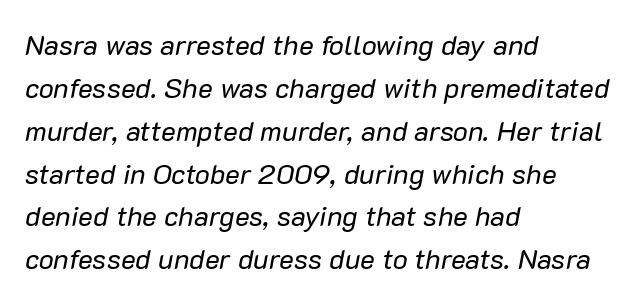
{"italic": "yes", "lean": "right", "slant_degrees": 10, "bold": "no", "weight": "regular", "width": "normal", "stroke_contrast": "low", "x_height": "medium", "monospaced": "no", "underline": "no", "align": "left", "line_spacing": "normal", "line_spacing_ratio": 1.53, "letter_spacing": "normal", "letter_spacing_em": 0.0, "glyph_px": 28}
